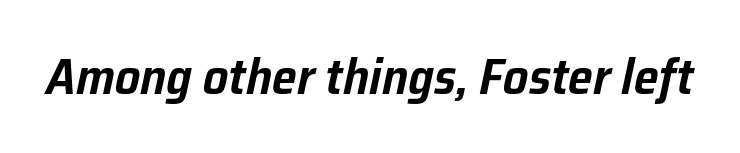
Q: Is the text italic (slanted)? A: Yes, it leans right by about 12 degrees.
Q: Is the text underlined? A: No.
Q: Is the spacing between letters normal or unusually wide? A: Normal.
Q: Width (condensed, normal, or wide)? A: Normal.
Q: Stroke contrast? A: Low.
Q: x-height? A: Medium.
Q: Monospaced? A: No.
